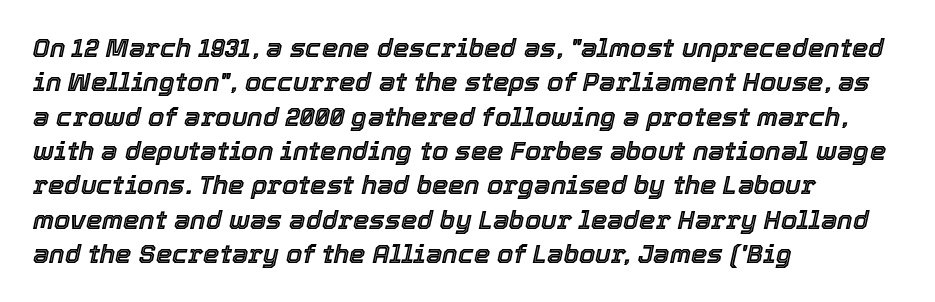
The font's italic variant was chosen for this text. Vertical spacing — default. Inter-character spacing is left at the font's built-in metrics. No word sits above an underline. The text block is weighted toward the left margin, trailing off unevenly rightward.
